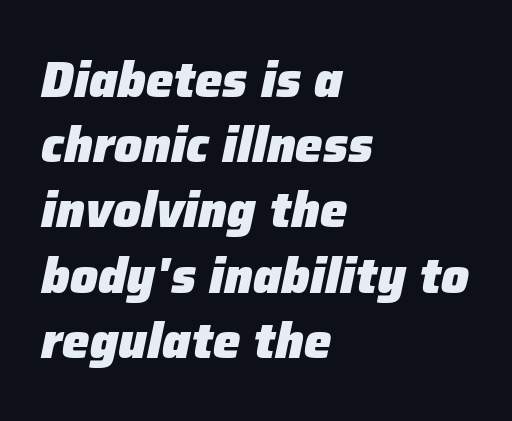
The image shows 49 px heavy type, italic (leaning right); set left-aligned, normal line spacing (1.33x), normal letter spacing, not underlined; low stroke contrast and a medium x-height.
